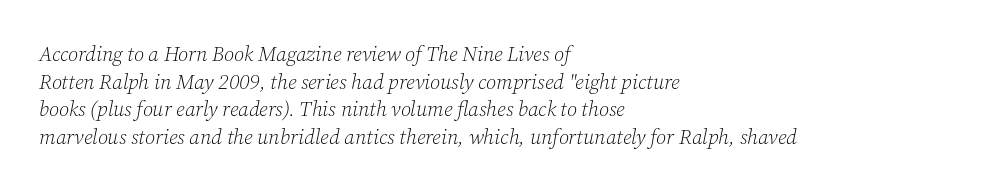
Q: Is the text bold? A: No.
Q: Is the text italic (slanted)? A: Yes, it leans right by about 12 degrees.
Q: Is the text underlined? A: No.
Q: How is the paragraph aligned? A: Left-aligned.
Q: Is the spacing between letters normal or unusually wide? A: Normal.
Q: Is the spacing between lines tight, normal or loose? A: Normal.
